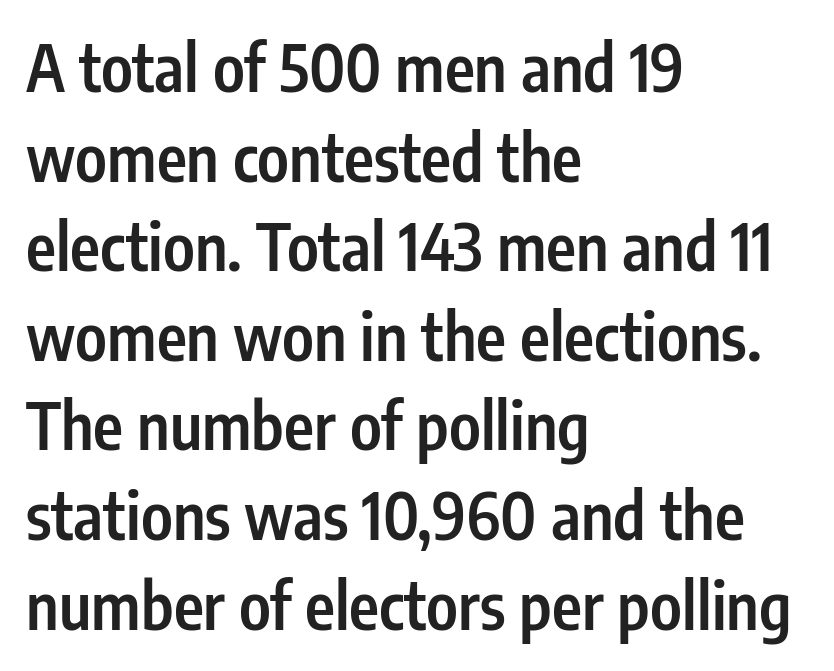
Only glyphs here, with clear space below each row. Weight check: semibold — heavier than regular, not quite bold. Grotesque or geometric, the face here clearly has no serifs. Each line starts at the same left margin while the right side varies.
